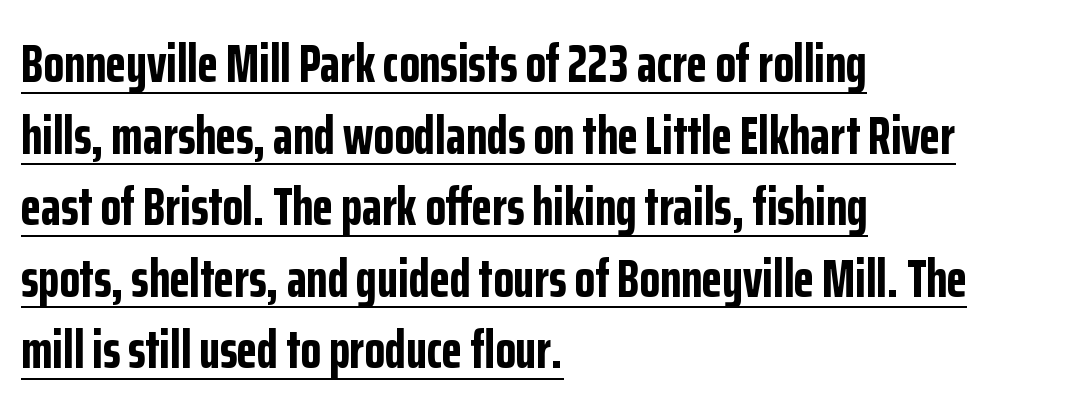
Tall strokes in this sample are plumb rather than angled. Honestly, the row spacing looks completely unremarkable. Font category for this specimen: sans-serif. A dark, heavy texture on the line: the type is bold. What stands out about the letter spacing? Nothing — it is the standard amount. Proportional: the letters do not fall into vertical columns.
